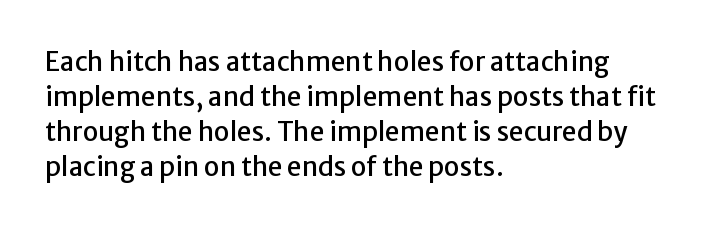
The image shows 26 px text type, upright; set left-aligned, normal line spacing (1.34x), normal letter spacing, not underlined.
